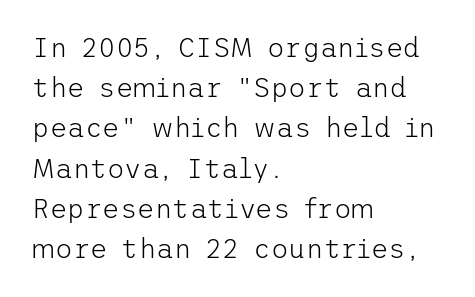
The paragraph shown leans on its left margin. Has an underline been added? It has not. The font's upright variant was chosen for this text. The cut favours lightness, reaching ordinary text weight at its darkest.
